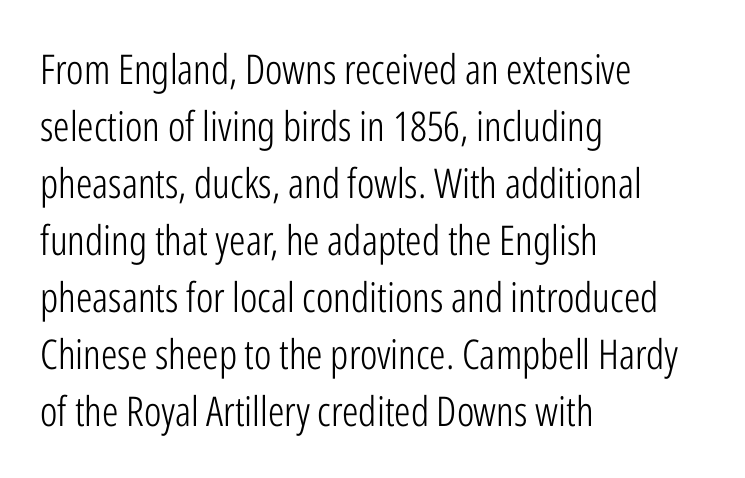
{"serif": "no", "italic": "no", "bold": "no", "weight": "light", "width": "condensed", "stroke_contrast": "low", "x_height": "medium", "monospaced": "no", "underline": "no", "align": "left", "line_spacing": "normal", "line_spacing_ratio": 1.39, "letter_spacing": "normal", "letter_spacing_em": 0.0, "glyph_px": 41}
